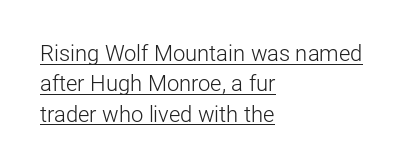
Standard letterfit; no display-style spreading of the glyphs. The rendering anchors every line to the left-hand side. The letters stand upright; this is a roman face. The specimen includes a rule beneath the text block's lines.
